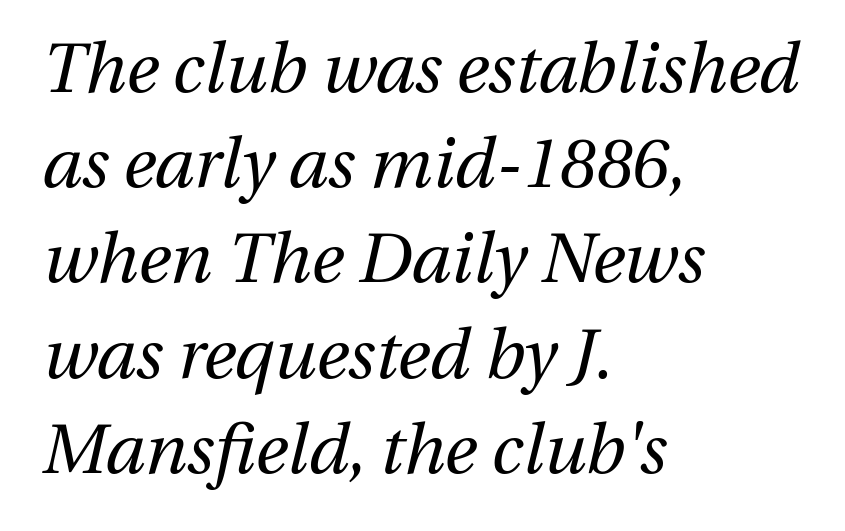
{"italic": "yes", "lean": "right", "slant_degrees": 13, "bold": "no", "weight": "regular", "width": "normal", "stroke_contrast": "medium", "x_height": "medium", "monospaced": "no", "underline": "no", "align": "left", "line_spacing": "normal", "line_spacing_ratio": 1.38, "letter_spacing": "normal", "letter_spacing_em": 0.0, "glyph_px": 69}
